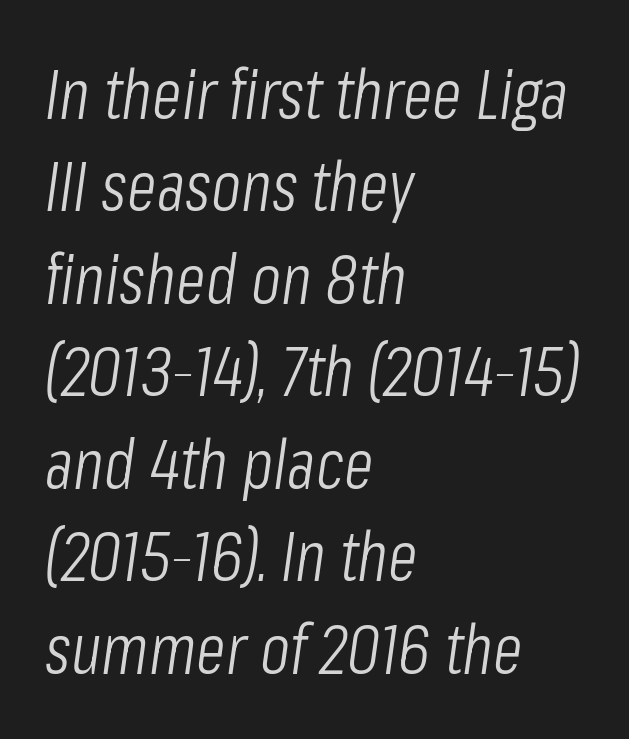
The block of text has a typical density, with ordinary space between rows. These lines are set flush left with a ragged right edge. On a weight scale, this lands at 450 or below. Honestly, there is no underline to notice here at all.
